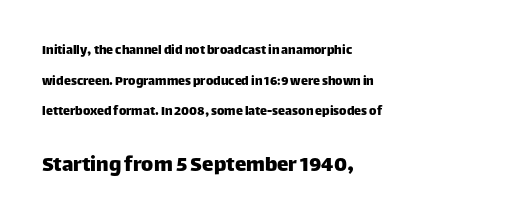
The image shows 23 px text type, upright; set left-aligned, loose line spacing (2.19x), normal letter spacing, not underlined; the second (bottom) block is 1.64x larger.
